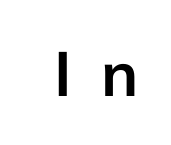
{"serif": "no", "italic": "no", "bold": "yes", "weight": "semibold", "width": "normal", "stroke_contrast": "low", "x_height": "medium", "monospaced": "no", "underline": "no", "letter_spacing": "wide", "letter_spacing_em": 0.47, "glyph_px": 62}
